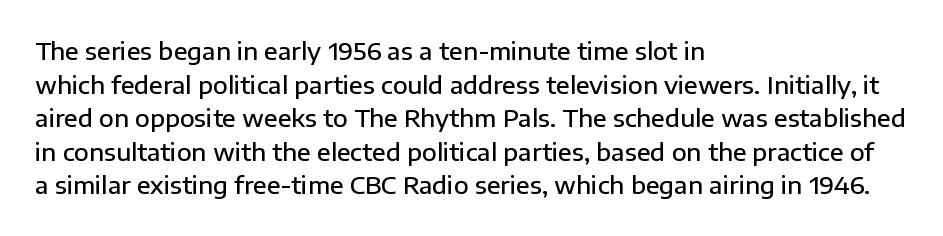
{"italic": "no", "bold": "semi", "underline": "no", "align": "left", "line_spacing": "normal", "line_spacing_ratio": 1.4, "letter_spacing": "normal", "letter_spacing_em": 0.0, "glyph_px": 24}
